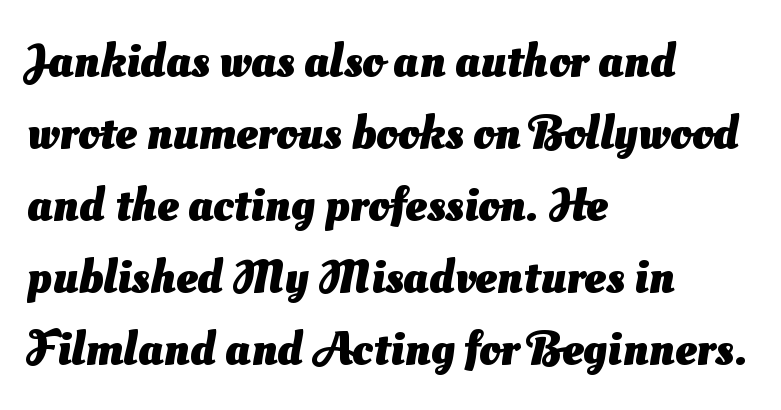
The image shows 48 px heavy sans-serif type; set left-aligned, normal line spacing (1.5x), normal letter spacing, not underlined; medium stroke contrast and a small x-height.
